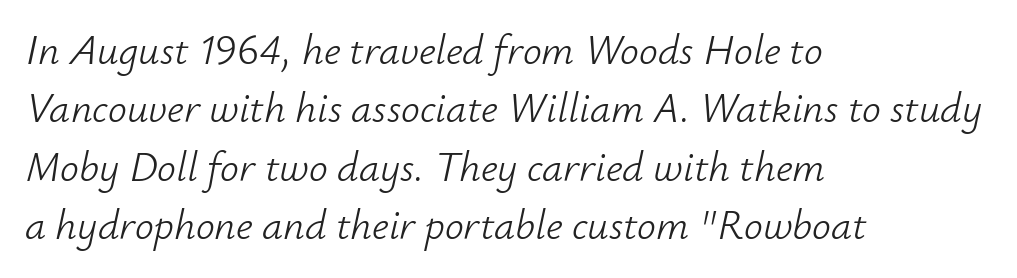
One glance says typical: line gaps are just what's usual. The compositor pushed each line to the left boundary. Is this a fixed-width face? No — the glyphs have proportional, varying widths. The whole block is typeset with a tilt. There is no visible air inserted between adjacent glyphs. The cut favours lightness, reaching ordinary text weight at its darkest.
